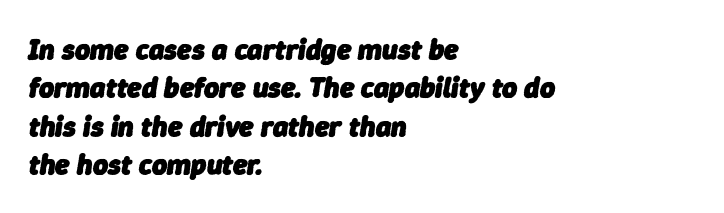
{"italic": "yes", "lean": "right", "slant_degrees": 9, "bold": "yes", "weight": "heavy", "width": "normal", "stroke_contrast": "low", "x_height": "medium", "monospaced": "no", "underline": "no", "align": "left", "line_spacing": "normal", "line_spacing_ratio": 1.32, "letter_spacing": "normal", "letter_spacing_em": 0.0, "glyph_px": 29}
